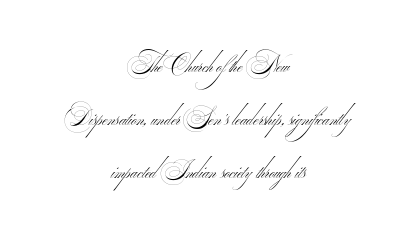
{"bold": "no", "underline": "no", "align": "center", "line_spacing": "loose", "line_spacing_ratio": 2.4, "letter_spacing": "normal", "letter_spacing_em": 0.0, "glyph_px": 22}
